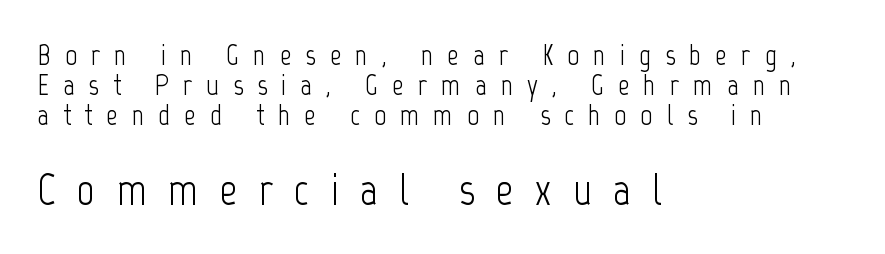
Q: Is the text bold? A: No.
Q: Is the text italic (slanted)? A: No, it is upright.
Q: Is the typeface a serif or a sans-serif typeface? A: Sans-serif.
Q: Is the text underlined? A: No.
Q: How is the paragraph aligned? A: Left-aligned.
Q: Is the spacing between letters normal or unusually wide? A: Unusually wide.
Q: Is the spacing between lines tight, normal or loose? A: Tight.
Q: Which block of text is set in a larger size, the first (top) or the second (bottom)? A: The second (bottom) one.
Q: Width (condensed, normal, or wide)? A: Condensed.
Q: Stroke contrast? A: Low.
Q: x-height? A: Medium.
Q: Monospaced? A: No.
